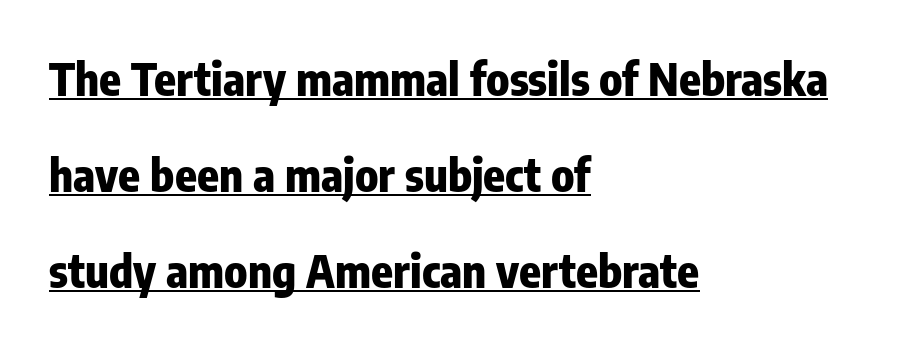
{"serif": "no", "italic": "no", "bold": "yes", "weight": "heavy", "width": "condensed", "stroke_contrast": "low", "x_height": "medium", "monospaced": "no", "underline": "yes", "align": "left", "line_spacing": "loose", "line_spacing_ratio": 2.13, "letter_spacing": "normal", "letter_spacing_em": 0.0, "glyph_px": 45}
